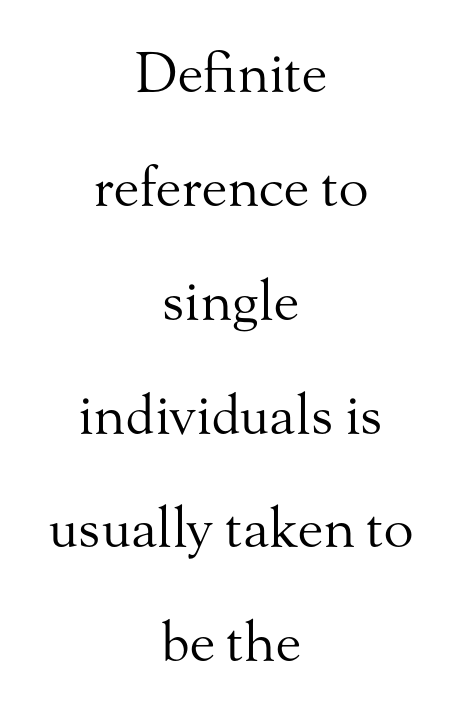
The image shows 55 px regular-weight serif type, upright; set centered, loose line spacing (2.07x), normal letter spacing, not underlined; medium stroke contrast and a small x-height.
